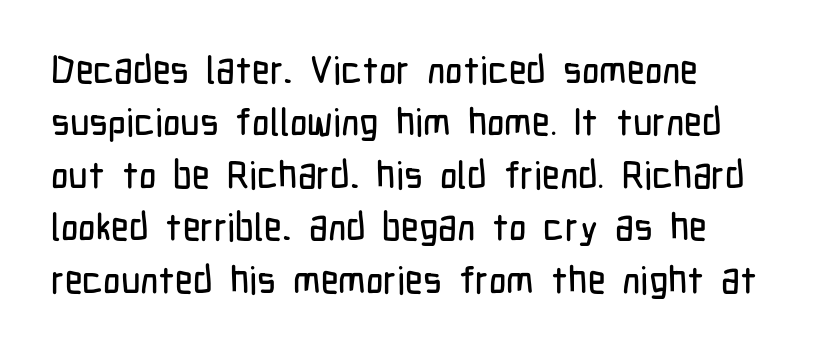
{"serif": "no", "italic": "no", "width": "condensed", "stroke_contrast": "low", "x_height": "medium", "monospaced": "no", "underline": "no", "align": "left", "line_spacing": "normal", "line_spacing_ratio": 1.38, "letter_spacing": "normal", "letter_spacing_em": 0.0, "glyph_px": 38}
